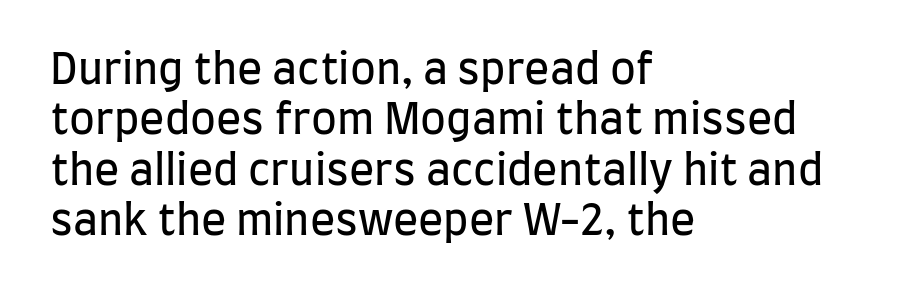
Q: Is the text bold? A: No.
Q: Is the text italic (slanted)? A: No, it is upright.
Q: Is the typeface a serif or a sans-serif typeface? A: Sans-serif.
Q: Is the text underlined? A: No.
Q: How is the paragraph aligned? A: Left-aligned.
Q: Is the spacing between letters normal or unusually wide? A: Normal.
Q: Width (condensed, normal, or wide)? A: Condensed.
Q: Stroke contrast? A: Low.
Q: x-height? A: Large.
Q: Monospaced? A: No.
